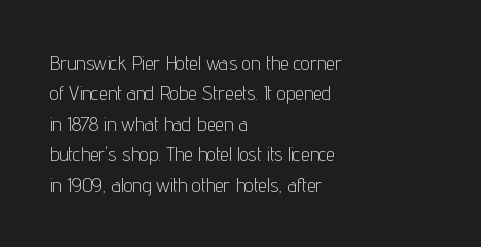
The image shows 20 px text type, upright; set left-aligned, normal line spacing (1.52x), normal letter spacing, not underlined.
